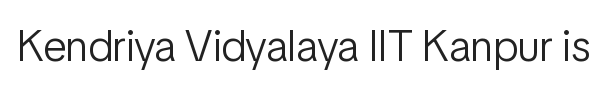
{"serif": "no", "italic": "no", "bold": "no", "weight": "light", "width": "condensed", "stroke_contrast": "low", "x_height": "medium", "monospaced": "no", "underline": "no", "letter_spacing": "normal", "letter_spacing_em": 0.0, "glyph_px": 44}
